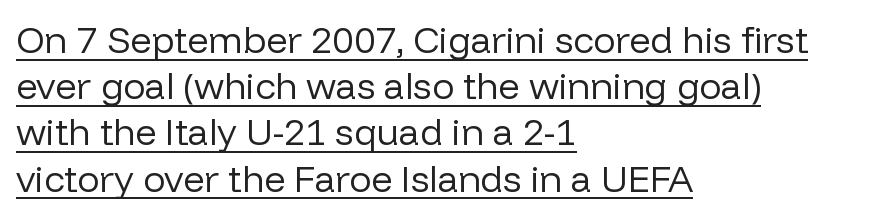
Weight: not bold — regular or lighter. Serifs: no, the terminals of the letterforms are clean. In terms of leading, this rendering sits right in the middle. Ascenders rise straight up at ninety degrees. A continuous stroke trails under the words, as in a hyperlink. Glyph-to-glyph distance matches everyday printed text.
